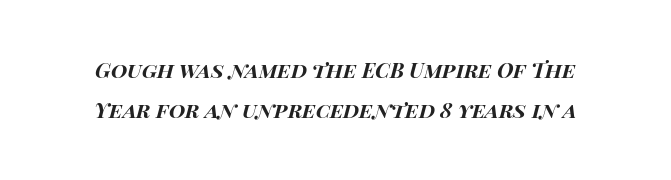
Posture: slanted. The strip under each line holds only bare page. The space between consecutive lines is lavish. Nobody touched the tracking dial on this one. Chunky letters — that's bold for sure.
